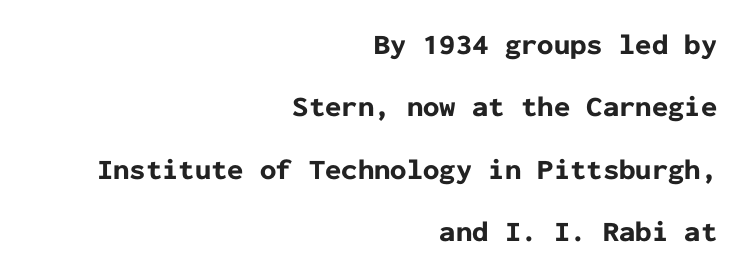
{"serif": "no", "italic": "no", "bold": "yes", "weight": "bold", "width": "normal", "stroke_contrast": "low", "x_height": "medium", "monospaced": "yes", "underline": "no", "align": "right", "line_spacing": "loose", "line_spacing_ratio": 2.15, "letter_spacing": "normal", "letter_spacing_em": 0.0, "glyph_px": 29}
